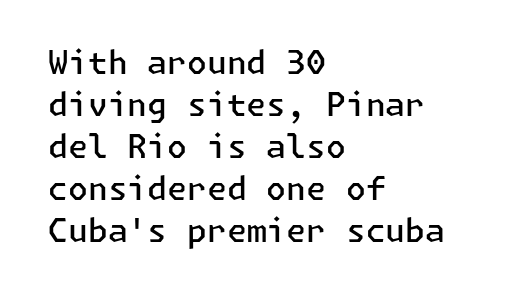
Q: Is the text bold? A: Semi-bold.
Q: Is the text italic (slanted)? A: No, it is upright.
Q: Is the typeface a serif or a sans-serif typeface? A: Sans-serif.
Q: Is the text underlined? A: No.
Q: How is the paragraph aligned? A: Left-aligned.
Q: Is the spacing between letters normal or unusually wide? A: Normal.
Q: Is the spacing between lines tight, normal or loose? A: Normal.
Q: Width (condensed, normal, or wide)? A: Normal.
Q: Stroke contrast? A: Low.
Q: x-height? A: Medium.
